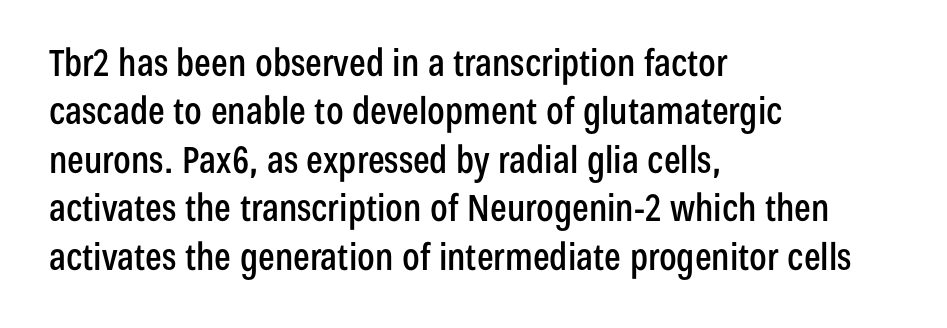
Vertical strokes here are truly vertical. These lines are composed in type without serifs. Here the designer chose a conventional face with non-uniform glyph widths. In terms of letterspacing, this is plain default setting.
